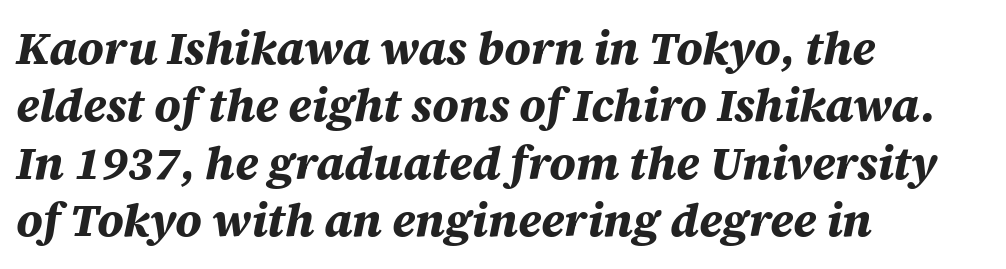
{"italic": "yes", "lean": "right", "slant_degrees": 12, "bold": "yes", "weight": "bold", "width": "normal", "stroke_contrast": "medium", "x_height": "large", "monospaced": "no", "underline": "no", "align": "left", "line_spacing": "normal", "line_spacing_ratio": 1.25, "letter_spacing": "normal", "letter_spacing_em": 0.0, "glyph_px": 46}
